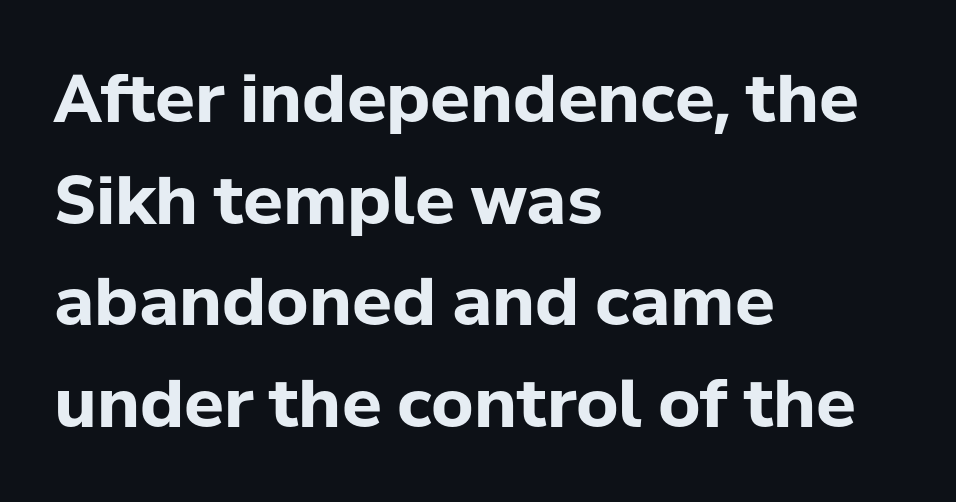
The image shows 66 px bold sans-serif type, upright; set left-aligned, normal line spacing (1.54x), normal letter spacing, not underlined; low stroke contrast and a medium x-height.
